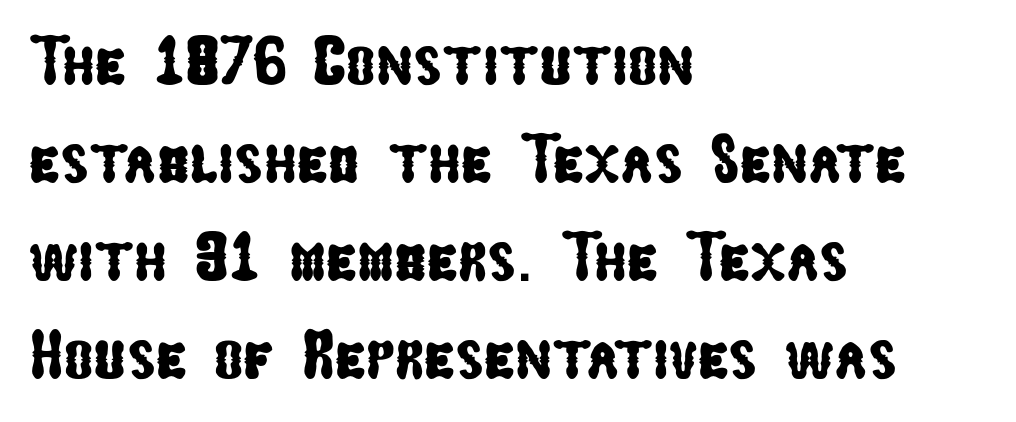
The image shows 69 px condensed sans-serif type; set left-aligned, normal line spacing (1.42x), normal letter spacing, not underlined; low stroke contrast and a medium x-height.
